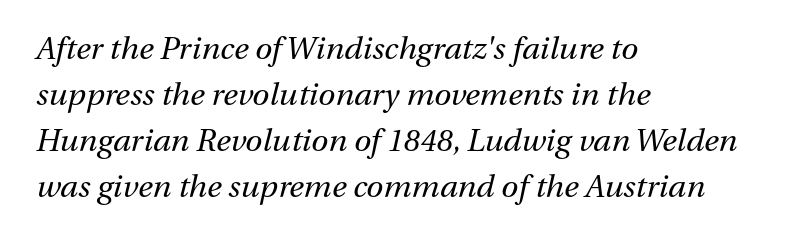
Compared with a typical body face, this is equally light or lighter still. The zone under the glyphs is completely vacant. Compared with a centered layout, this one pins lines to the left instead. A typesetter would call this proportional, since set widths differ per character. Letter spacing: default.
